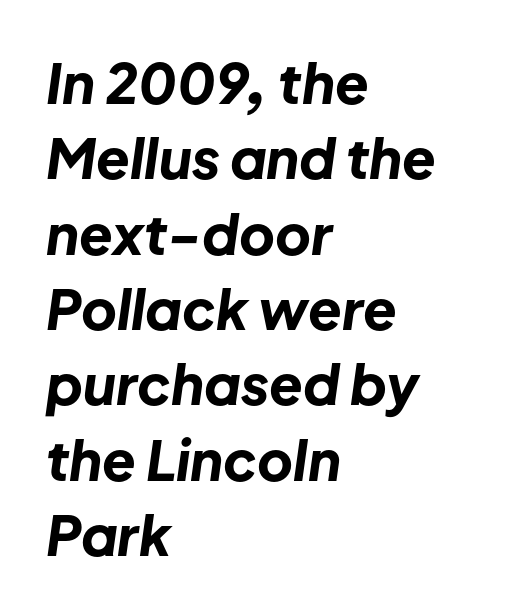
Q: Is the text bold? A: Yes.
Q: Is the text italic (slanted)? A: Yes, it leans right by about 8 degrees.
Q: Is the text underlined? A: No.
Q: How is the paragraph aligned? A: Left-aligned.
Q: Is the spacing between letters normal or unusually wide? A: Normal.
Q: Is the spacing between lines tight, normal or loose? A: Normal.
Q: Width (condensed, normal, or wide)? A: Normal.
Q: Stroke contrast? A: Low.
Q: x-height? A: Medium.
Q: Monospaced? A: No.
